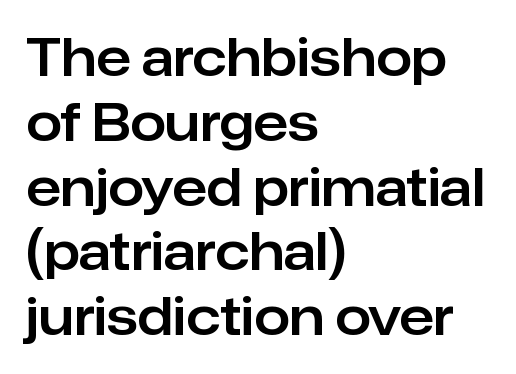
The image shows 51 px sans-serif type, upright; set left-aligned, normal line spacing (1.27x), normal letter spacing, not underlined; low stroke contrast and a medium x-height.
